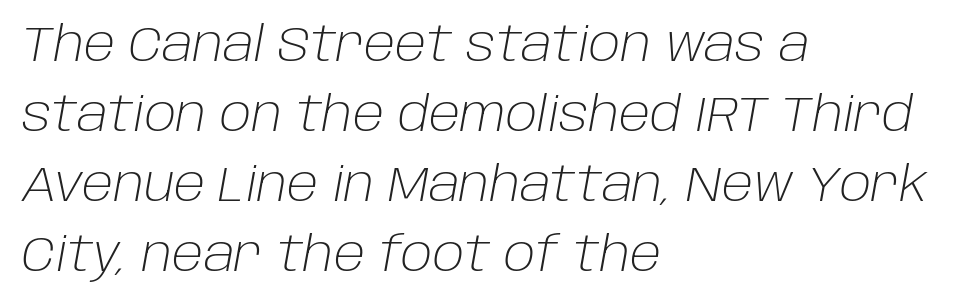
The image shows 49 px light type, italic (leaning right); set left-aligned, normal line spacing (1.43x), normal letter spacing, not underlined; low stroke contrast and a large x-height.
